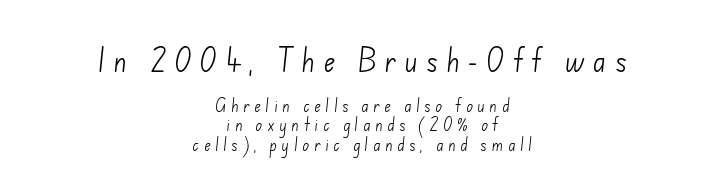
Q: Is the text bold? A: No.
Q: Is the text underlined? A: No.
Q: How is the paragraph aligned? A: Centered.
Q: Is the spacing between letters normal or unusually wide? A: Unusually wide.
Q: Is the spacing between lines tight, normal or loose? A: Normal.
Q: Which block of text is set in a larger size, the first (top) or the second (bottom)? A: The first (top) one.
